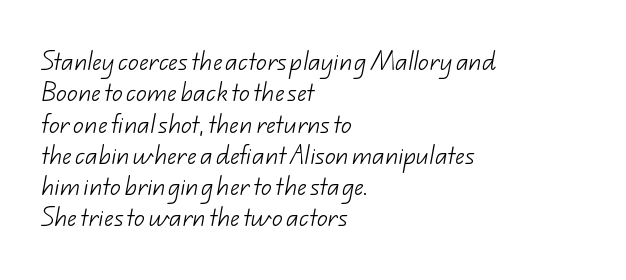
The image shows 21 px text type; set left-aligned, normal line spacing (1.49x), normal letter spacing, not underlined.
